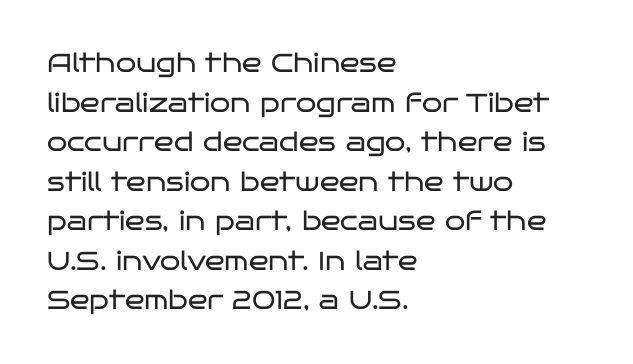
{"italic": "no", "bold": "no", "underline": "no", "align": "left", "line_spacing": "normal", "line_spacing_ratio": 1.52, "letter_spacing": "normal", "letter_spacing_em": 0.0, "glyph_px": 26}
